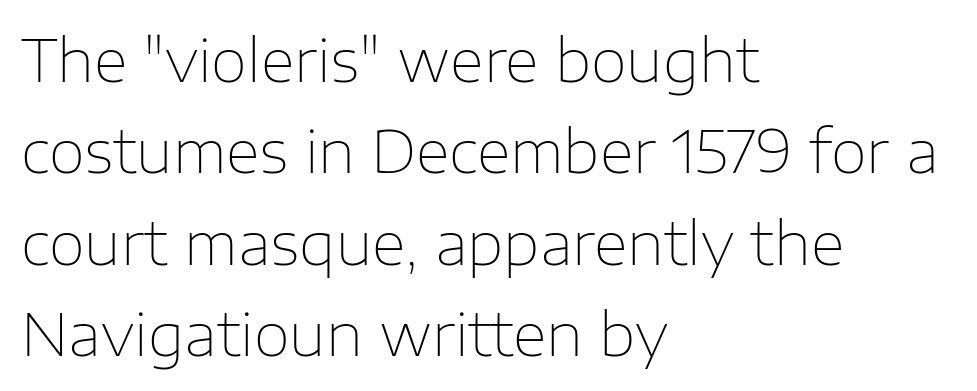
Horizontal alignment here is leftward, the default for most running prose. Proportional: the letters do not fall into vertical columns. Letter spacing: default. The vertical gap from one line to the next is medium. To sum up the face: it is a sans, with no serifs. Words float on clear page, feet unadorned.
